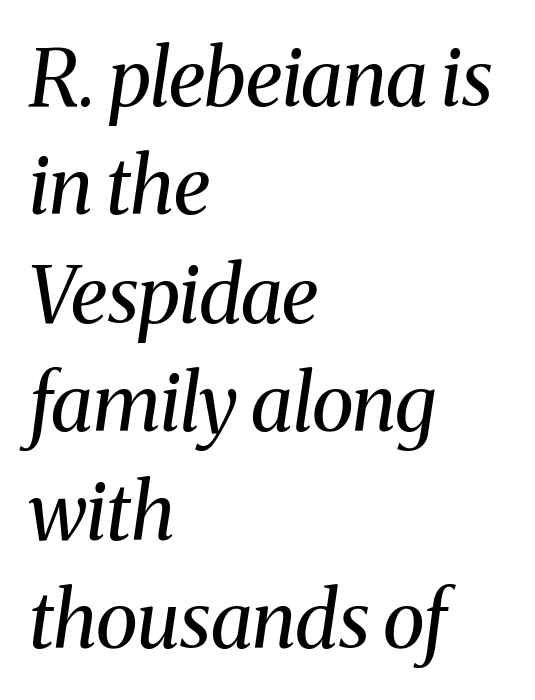
Q: Is the text bold? A: No.
Q: Is the text italic (slanted)? A: Yes, it leans right by about 8 degrees.
Q: Is the typeface a serif or a sans-serif typeface? A: Serif.
Q: Is the text underlined? A: No.
Q: How is the paragraph aligned? A: Left-aligned.
Q: Is the spacing between letters normal or unusually wide? A: Normal.
Q: Is the spacing between lines tight, normal or loose? A: Normal.
Q: Width (condensed, normal, or wide)? A: Normal.
Q: Stroke contrast? A: Medium.
Q: x-height? A: Medium.
Q: Monospaced? A: No.
